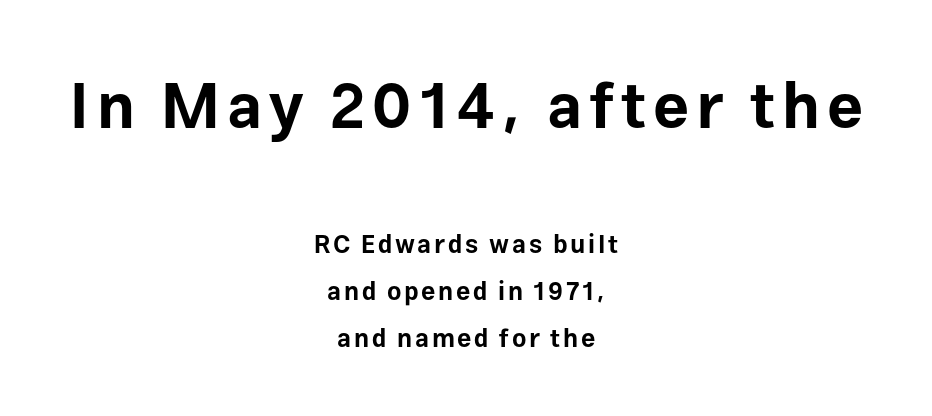
{"serif": "no", "italic": "no", "bold": "yes", "weight": "bold", "width": "normal", "stroke_contrast": "low", "x_height": "medium", "monospaced": "no", "underline": "no", "align": "center", "line_spacing_ratio": 1.88, "larger_block": "first", "size_ratio": 2.52, "glyph_px": 63}
